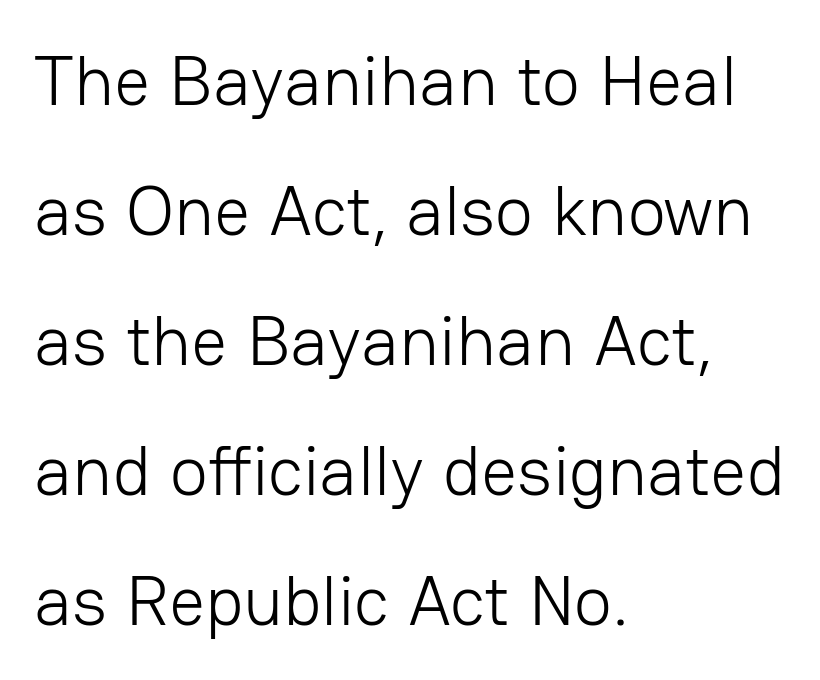
{"serif": "no", "italic": "no", "bold": "no", "weight": "light", "width": "normal", "stroke_contrast": "low", "x_height": "medium", "monospaced": "no", "underline": "no", "align": "left", "line_spacing_ratio": 1.83, "letter_spacing": "normal", "letter_spacing_em": 0.0, "glyph_px": 71}
